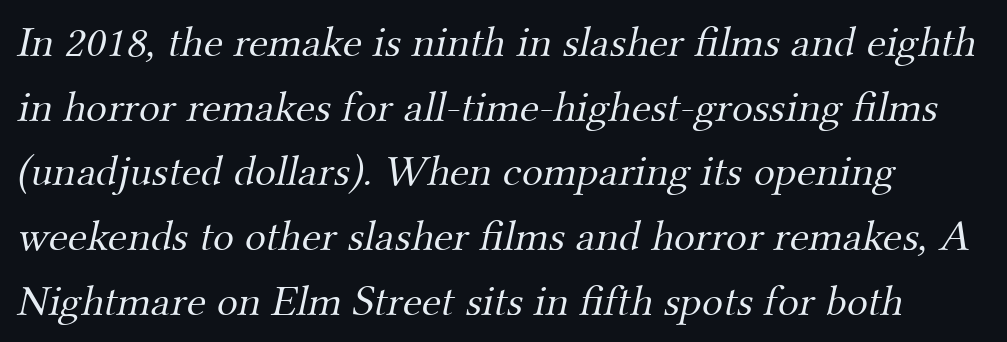
The image shows 44 px light serif type; set left-aligned, normal line spacing (1.47x), normal letter spacing, not underlined; medium stroke contrast and a small x-height.
